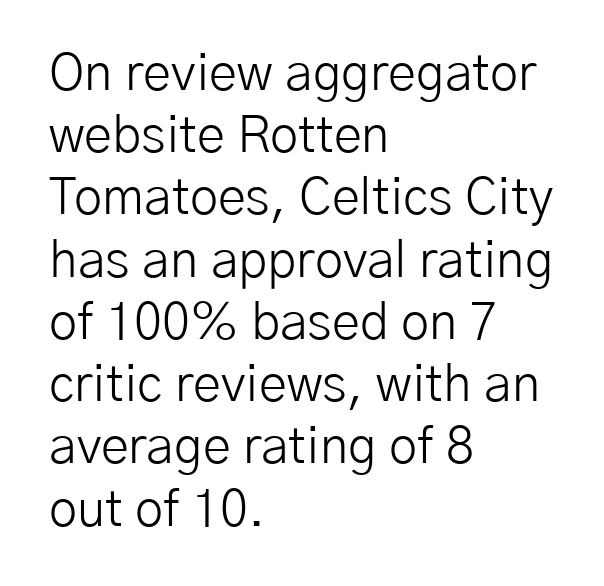
The image shows 51 px light sans-serif type, upright; set left-aligned, line spacing 1.22x, normal letter spacing, not underlined; low stroke contrast and a medium x-height.
